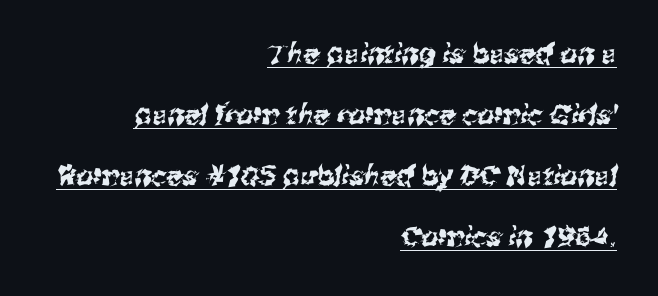
Q: Is the text underlined? A: Yes.
Q: How is the paragraph aligned? A: Right-aligned.
Q: Is the spacing between letters normal or unusually wide? A: Normal.
Q: Is the spacing between lines tight, normal or loose? A: Loose.
